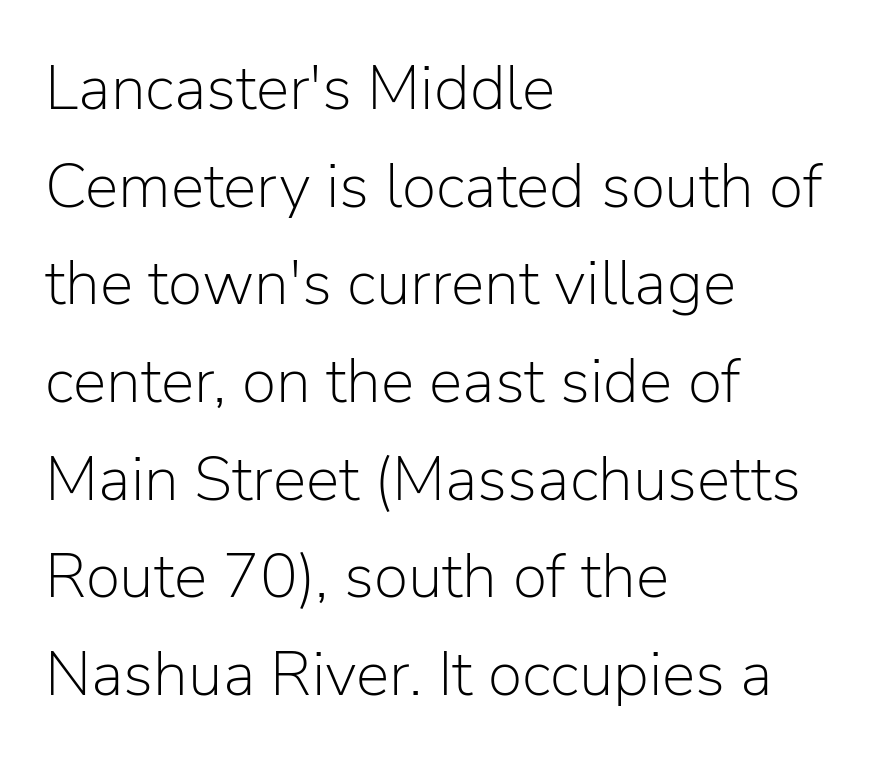
Q: Is the text bold? A: No.
Q: Is the text italic (slanted)? A: No, it is upright.
Q: Is the typeface a serif or a sans-serif typeface? A: Sans-serif.
Q: Is the text underlined? A: No.
Q: How is the paragraph aligned? A: Left-aligned.
Q: Is the spacing between letters normal or unusually wide? A: Normal.
Q: Is the spacing between lines tight, normal or loose? A: Normal.
Q: Width (condensed, normal, or wide)? A: Normal.
Q: Stroke contrast? A: Low.
Q: x-height? A: Medium.
Q: Monospaced? A: No.
